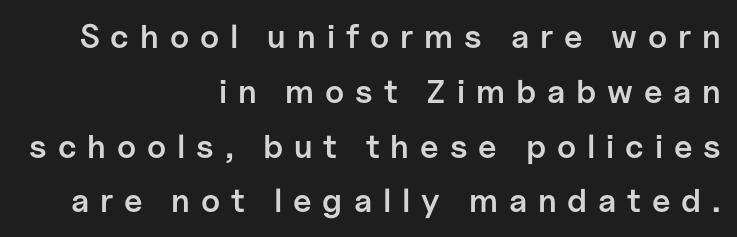
Grotesque or geometric, the face here clearly has no serifs. The face used here is proportionally spaced, like ordinary book or web type. Style check: upright. The paragraph has a hard right edge and a soft left edge. Someone cranked the tracking dial way up on this one. Every letter is mildly thick-stroked: semibold rather than bold.
